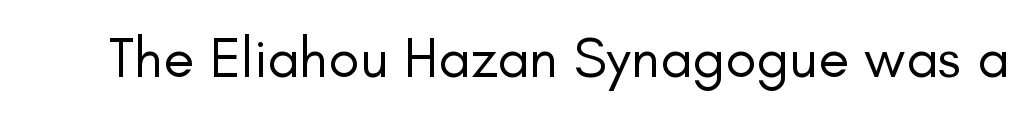
Q: Is the text bold? A: No.
Q: Is the text italic (slanted)? A: No, it is upright.
Q: Is the typeface a serif or a sans-serif typeface? A: Sans-serif.
Q: Is the text underlined? A: No.
Q: Is the spacing between letters normal or unusually wide? A: Normal.
Q: Width (condensed, normal, or wide)? A: Normal.
Q: Stroke contrast? A: Low.
Q: x-height? A: Small.
Q: Monospaced? A: No.
